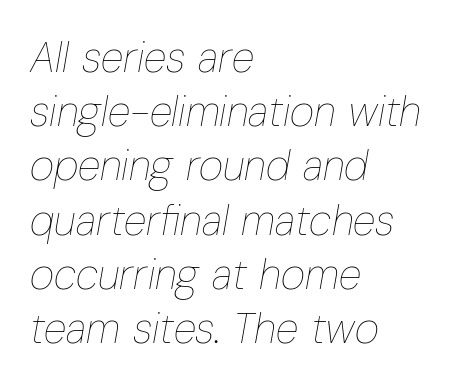
The image shows 42 px thin, condensed type, italic (leaning right); set left-aligned, normal line spacing (1.29x), normal letter spacing, not underlined; low stroke contrast and a medium x-height.
